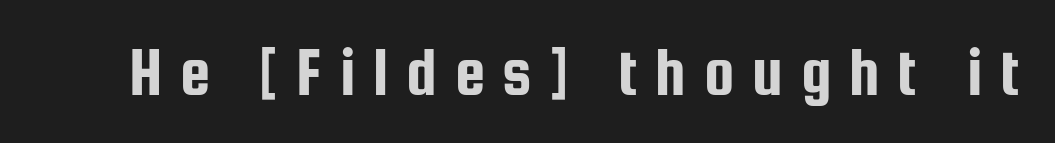
The image shows 68 px condensed sans-serif type, upright; set unusually wide letter spacing (+0.26 em), not underlined; low stroke contrast and a medium x-height.
